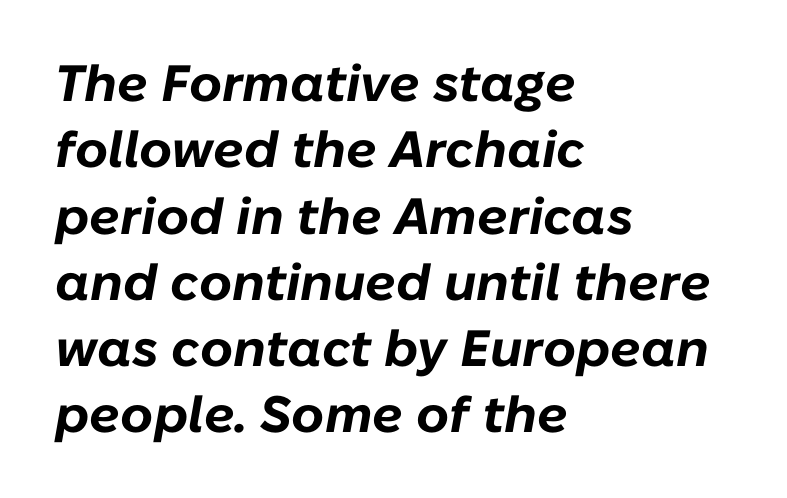
The image shows 51 px bold type, italic (leaning right); set left-aligned, normal line spacing (1.3x), normal letter spacing, not underlined; low stroke contrast and a medium x-height.
